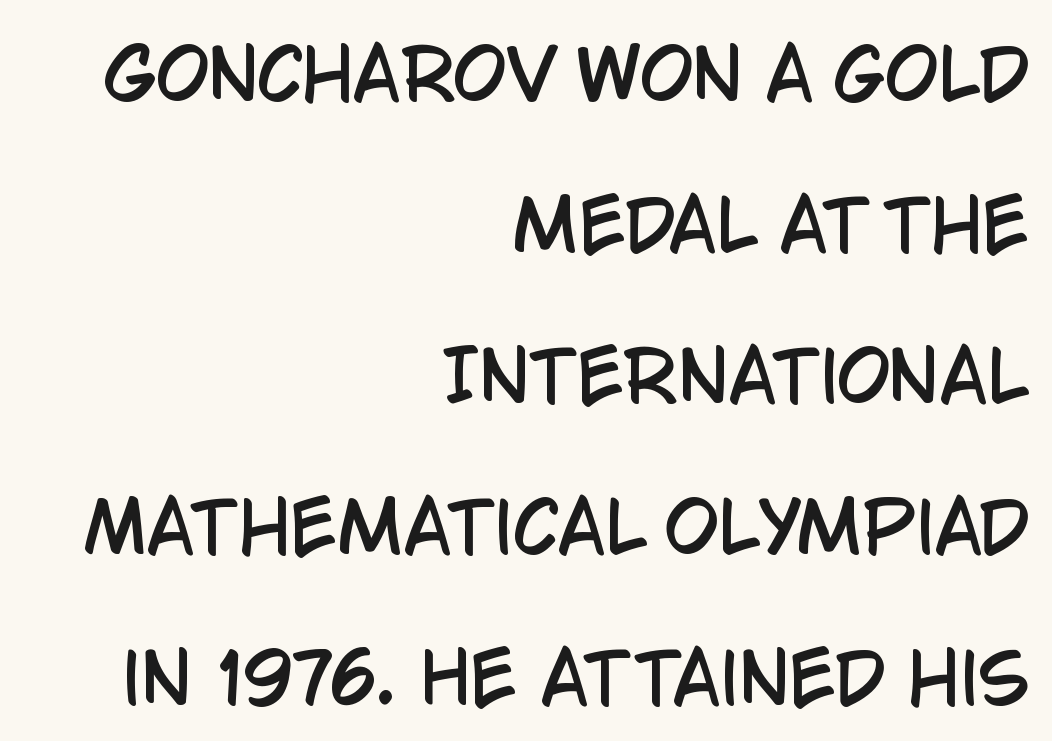
Does the lettering tilt? It doesn't — this is upright. Honestly, there is no underline to notice here at all. Typeset ragged left — the right edge is the straight one. This sample has the flowing, uneven cadence of proportional lettering. These lines keep a tight, regular rhythm from letter to letter.
